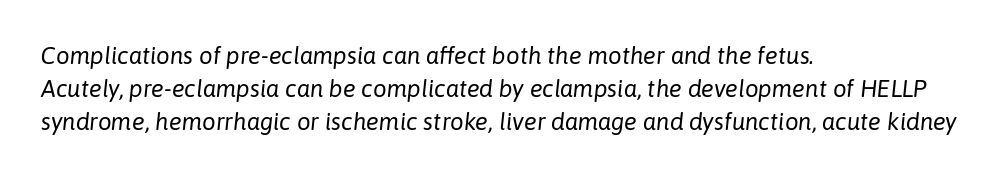
{"italic": "yes", "lean": "right", "slant_degrees": 6, "bold": "no", "underline": "no", "align": "left", "line_spacing": "normal", "line_spacing_ratio": 1.37, "letter_spacing": "normal", "letter_spacing_em": 0.0, "glyph_px": 24}
